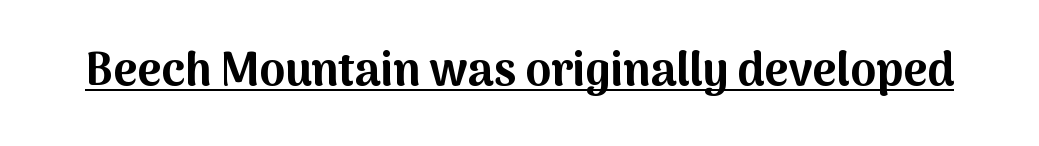
The image shows 46 px bold sans-serif type, upright; set normal letter spacing, underlined; medium stroke contrast and a medium x-height.
